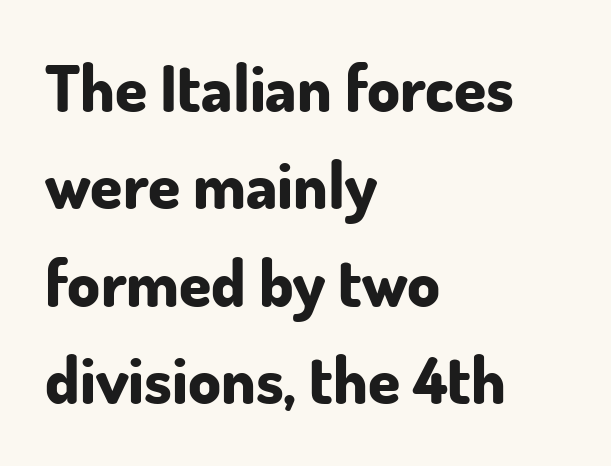
The image shows 65 px bold sans-serif type, upright; set left-aligned, normal line spacing (1.5x), normal letter spacing, not underlined; low stroke contrast and a small x-height.
